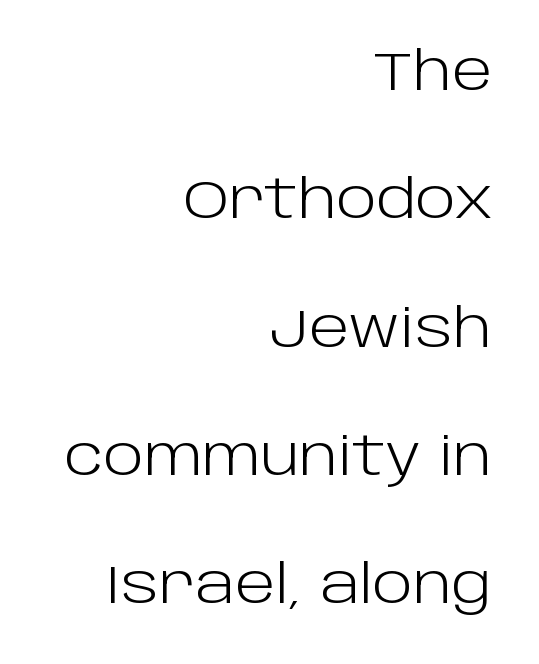
The image shows 53 px light sans-serif type, upright; set right-aligned, loose line spacing (2.42x), normal letter spacing, not underlined; low stroke contrast and a large x-height.
